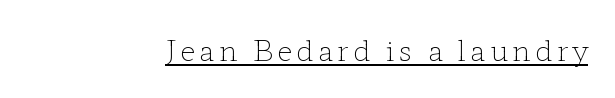
The image shows 28 px light, wide serif type, upright; set underlined; low stroke contrast and a medium x-height.
